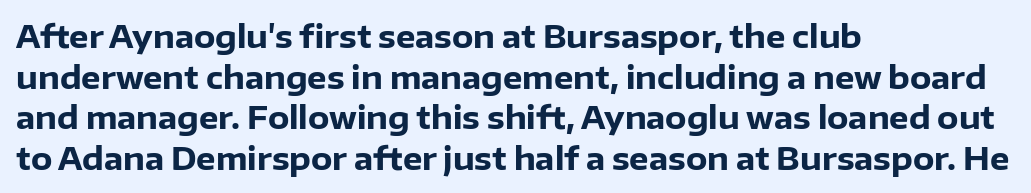
Q: Is the text bold? A: Yes.
Q: Is the text italic (slanted)? A: No, it is upright.
Q: Is the typeface a serif or a sans-serif typeface? A: Sans-serif.
Q: Is the text underlined? A: No.
Q: How is the paragraph aligned? A: Left-aligned.
Q: Is the spacing between letters normal or unusually wide? A: Normal.
Q: Is the spacing between lines tight, normal or loose? A: Normal.
Q: Width (condensed, normal, or wide)? A: Normal.
Q: Stroke contrast? A: Low.
Q: x-height? A: Medium.
Q: Monospaced? A: No.
